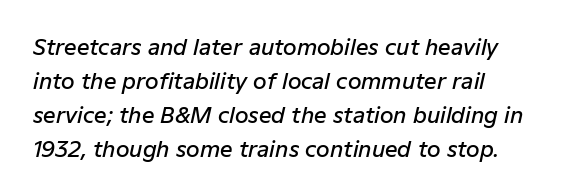
Q: Is the text bold? A: Semi-bold.
Q: Is the text italic (slanted)? A: Yes, it leans right by about 12 degrees.
Q: Is the text underlined? A: No.
Q: Is the spacing between letters normal or unusually wide? A: Normal.
Q: Is the spacing between lines tight, normal or loose? A: Normal.
